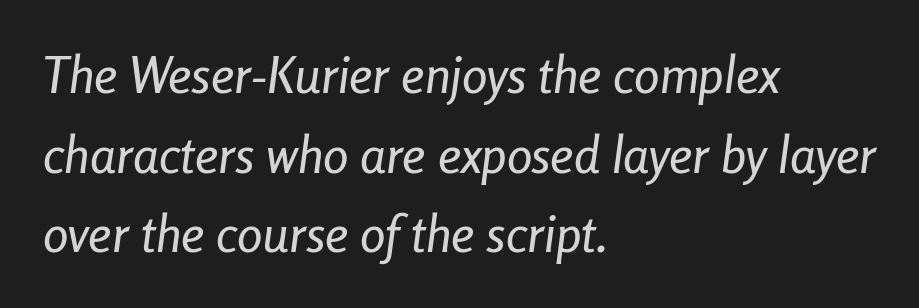
Q: Is the text italic (slanted)? A: Yes, it leans right by about 8 degrees.
Q: Is the text underlined? A: No.
Q: How is the paragraph aligned? A: Left-aligned.
Q: Is the spacing between letters normal or unusually wide? A: Normal.
Q: Is the spacing between lines tight, normal or loose? A: Normal.
Q: Width (condensed, normal, or wide)? A: Condensed.
Q: Stroke contrast? A: Low.
Q: x-height? A: Medium.
Q: Monospaced? A: No.
